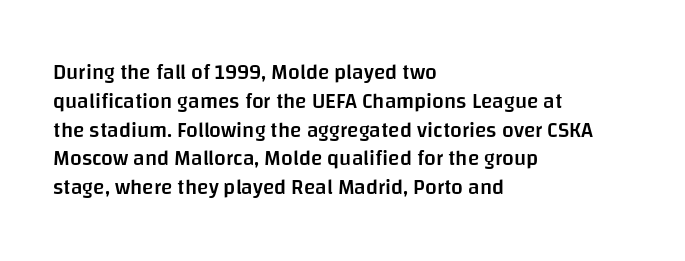
Underlining? Definitely not there. Posture: vertical. The space between consecutive lines is moderate. The paragraph has a hard left edge and a soft right edge. The line texture is even and compact thanks to regular tracking.
